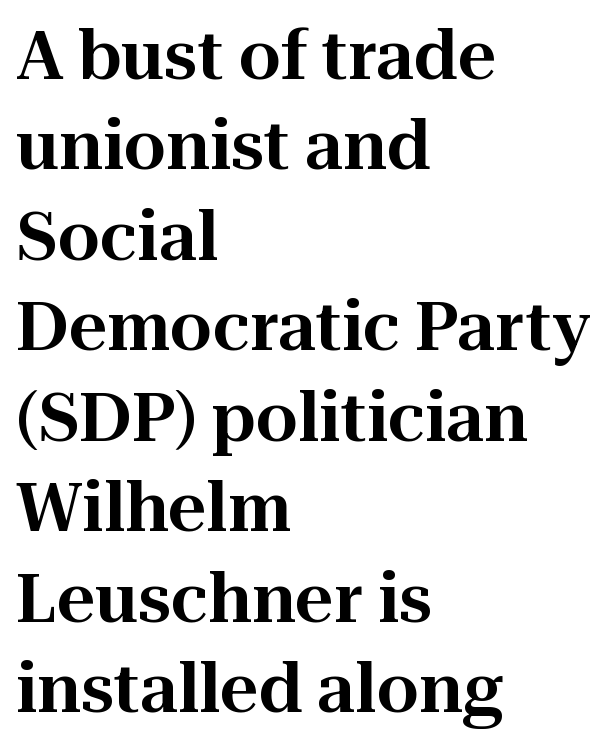
The image shows 67 px serif type, upright; set left-aligned, normal line spacing (1.35x), normal letter spacing, not underlined; high stroke contrast and a medium x-height.
